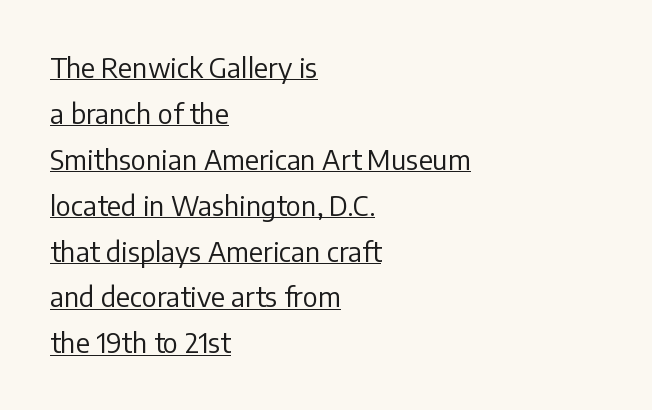
The image shows 27 px text type, upright; set left-aligned, normal line spacing (1.7x), normal letter spacing, underlined.
